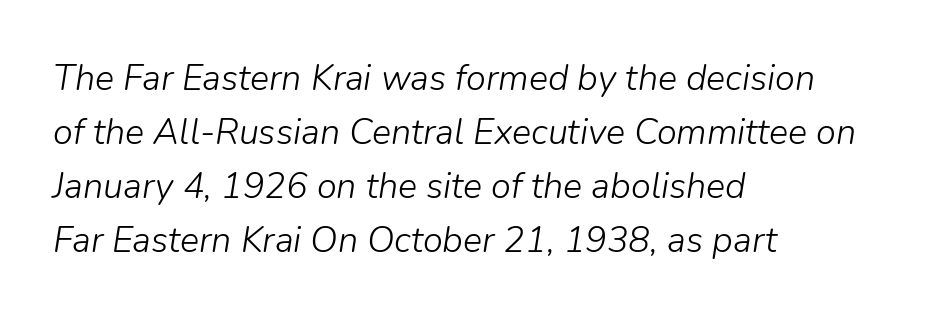
Q: Is the text bold? A: No.
Q: Is the text italic (slanted)? A: Yes, it leans right by about 9 degrees.
Q: Is the text underlined? A: No.
Q: How is the paragraph aligned? A: Left-aligned.
Q: Is the spacing between letters normal or unusually wide? A: Normal.
Q: Is the spacing between lines tight, normal or loose? A: Normal.
Q: Width (condensed, normal, or wide)? A: Normal.
Q: Stroke contrast? A: Low.
Q: x-height? A: Medium.
Q: Monospaced? A: No.
